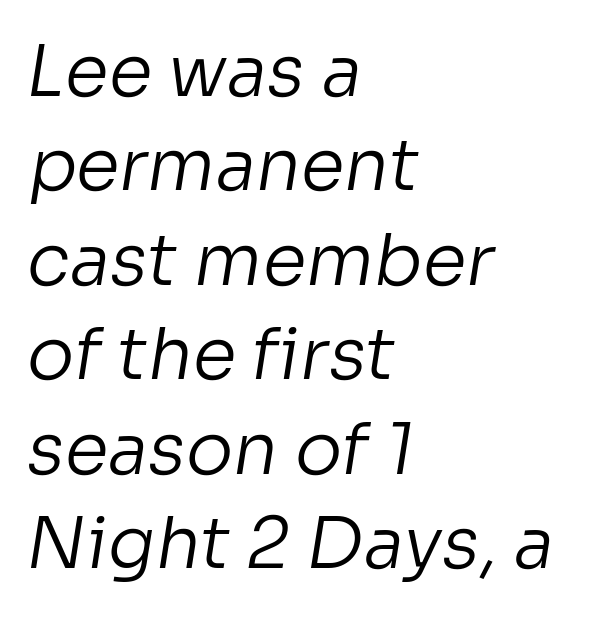
{"serif": "no", "bold": "no", "weight": "regular", "width": "normal", "stroke_contrast": "low", "x_height": "medium", "monospaced": "no", "underline": "no", "align": "left", "line_spacing": "normal", "line_spacing_ratio": 1.33, "letter_spacing": "normal", "letter_spacing_em": 0.0, "glyph_px": 71}
